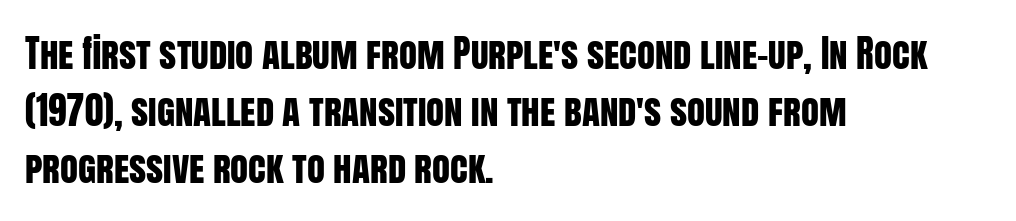
In terms of letterspacing, this is plain default setting. A clean baseline with only descenders dipping below it. Is this a fixed-width face? No — the glyphs have proportional, varying widths. How would I describe the line gaps? Plain and ordinary. Horizontally, the lines are justified to the leading edge only. Each letter's strokes conclude bluntly, with no projecting serifs.
